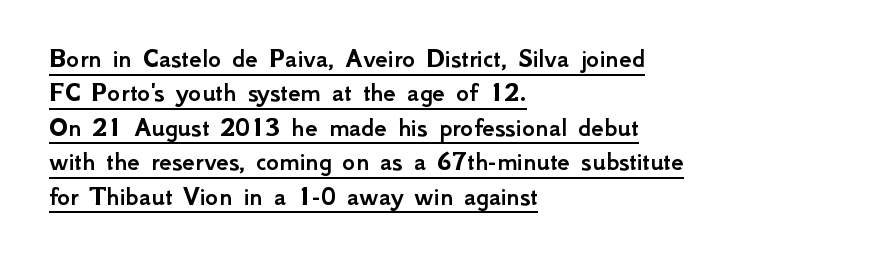
The image shows 28 px sans-serif type, upright; set left-aligned, line spacing 1.23x, normal letter spacing, underlined; low stroke contrast and a small x-height.
